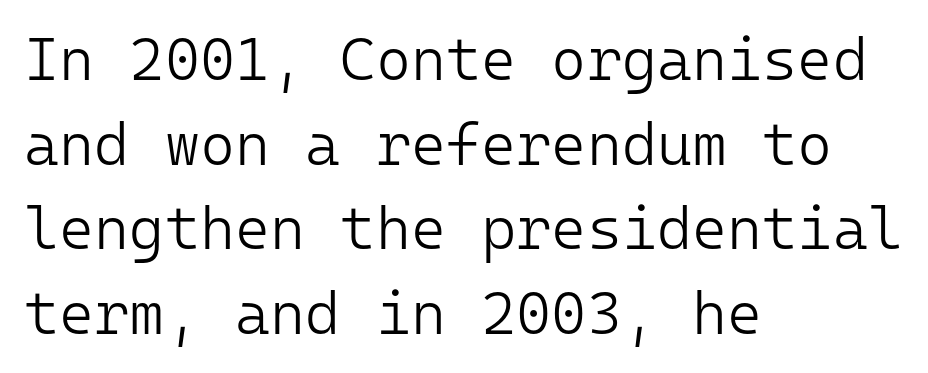
{"serif": "no", "italic": "no", "bold": "no", "weight": "light", "width": "normal", "stroke_contrast": "low", "x_height": "medium", "monospaced": "yes", "underline": "no", "align": "left", "line_spacing": "normal", "line_spacing_ratio": 1.41, "letter_spacing": "normal", "letter_spacing_em": 0.0, "glyph_px": 60}
